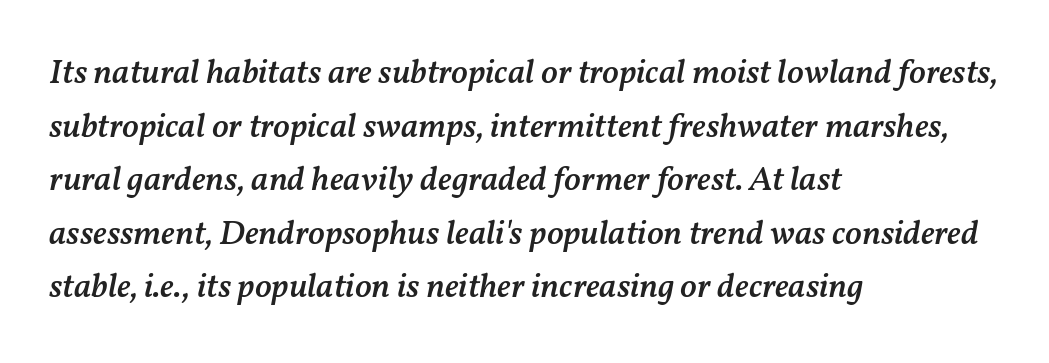
Q: Is the text bold? A: Semi-bold.
Q: Is the text italic (slanted)? A: Yes, it leans right by about 11 degrees.
Q: Is the text underlined? A: No.
Q: How is the paragraph aligned? A: Left-aligned.
Q: Is the spacing between letters normal or unusually wide? A: Normal.
Q: Is the spacing between lines tight, normal or loose? A: Normal.
Q: Width (condensed, normal, or wide)? A: Normal.
Q: Stroke contrast? A: Medium.
Q: x-height? A: Medium.
Q: Monospaced? A: No.
